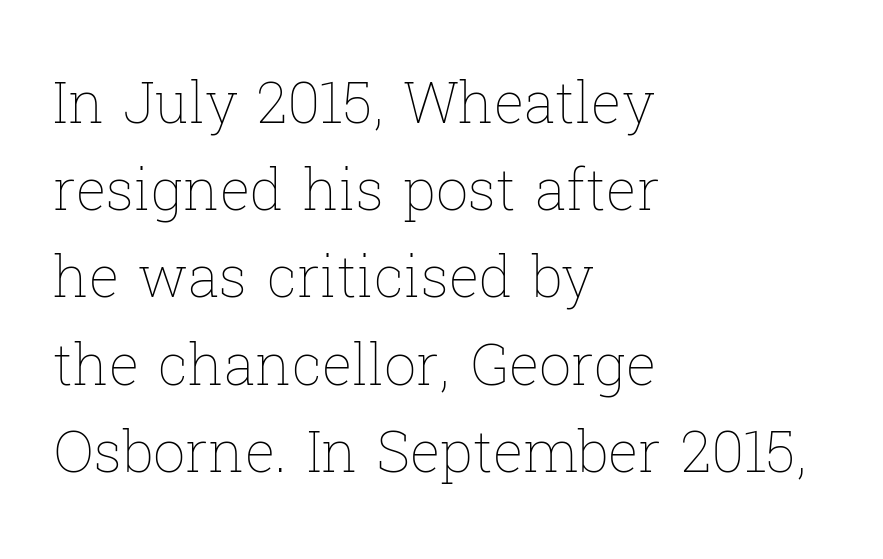
If you measured baseline to baseline, you'd find a middling distance. Characters remain perfectly vertical along every line. Bare-footed words on every line. Each word holds together tightly as a unit, with standard inter-letter gaps.
